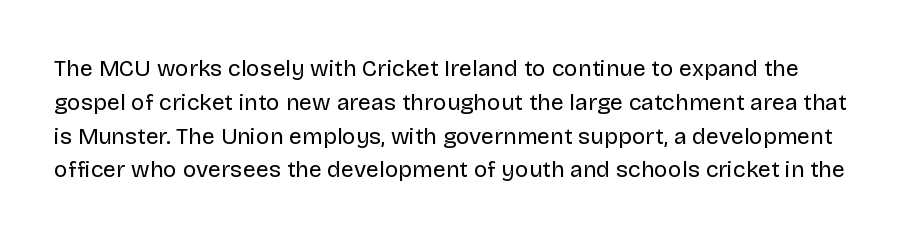
Q: Is the text bold? A: No.
Q: Is the text italic (slanted)? A: No, it is upright.
Q: Is the text underlined? A: No.
Q: Is the spacing between letters normal or unusually wide? A: Normal.
Q: Is the spacing between lines tight, normal or loose? A: Normal.
